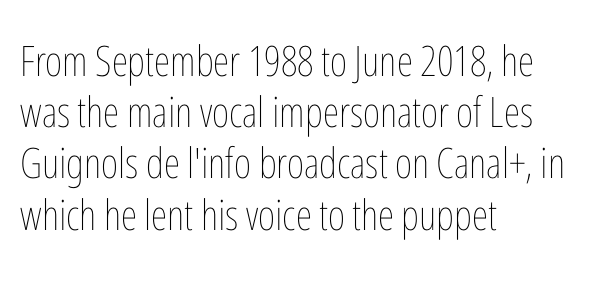
The image shows 42 px thin, condensed type, upright; set left-aligned, line spacing 1.22x, normal letter spacing, not underlined; low stroke contrast and a medium x-height.
